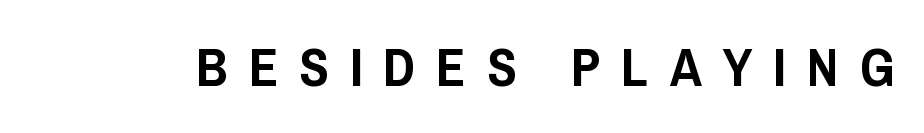
Q: Is the text italic (slanted)? A: No, it is upright.
Q: Is the typeface a serif or a sans-serif typeface? A: Sans-serif.
Q: Is the text underlined? A: No.
Q: Is the spacing between letters normal or unusually wide? A: Unusually wide.
Q: Width (condensed, normal, or wide)? A: Condensed.
Q: Stroke contrast? A: Low.
Q: x-height? A: Large.
Q: Monospaced? A: No.
